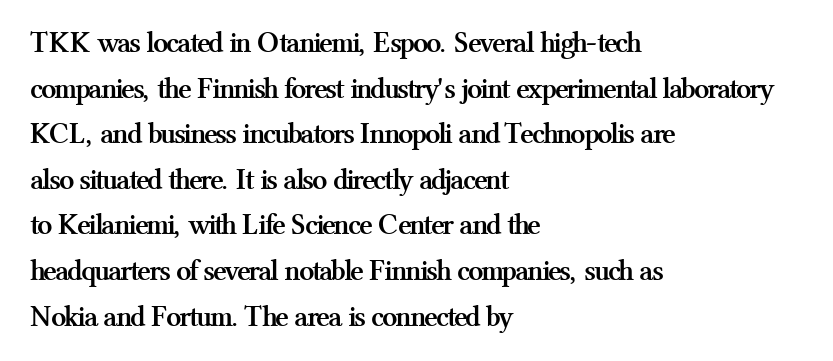
Notice how the stems are strictly vertical — no italics here. This rendering features lettering with no underline. The rendering uses a bold face; every stroke is thick and dark. Casual observation: everything's shoved over to the left.
